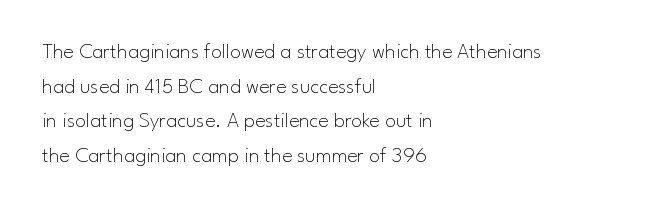
Which margin do the lines hug? The left one — the right edge is uneven. This is roman type, the default non-slanted kind. Summary of vertical rhythm: regular, with standard interline spacing. These glyphs show unthickened strokes, regular width or finer. The rendering keeps characters at their native spacing. The gap between lines stays unmarked.
